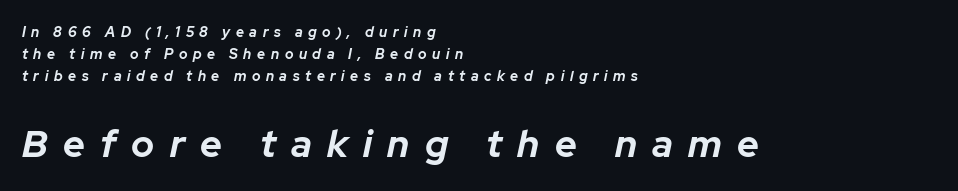
Q: Is the text bold? A: Yes.
Q: Is the text italic (slanted)? A: Yes, it leans right by about 12 degrees.
Q: Is the text underlined? A: No.
Q: How is the paragraph aligned? A: Left-aligned.
Q: Is the spacing between letters normal or unusually wide? A: Unusually wide.
Q: Is the spacing between lines tight, normal or loose? A: Normal.
Q: Which block of text is set in a larger size, the first (top) or the second (bottom)? A: The second (bottom) one.
Q: Width (condensed, normal, or wide)? A: Normal.
Q: Stroke contrast? A: Low.
Q: x-height? A: Medium.
Q: Monospaced? A: No.
